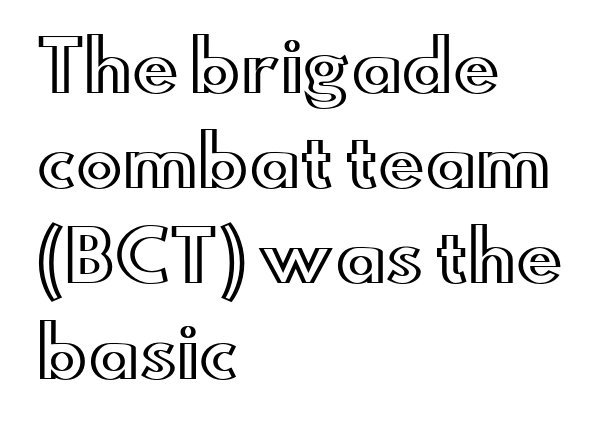
{"italic": "no", "width": "wide", "x_height": "small", "monospaced": "no", "underline": "no", "align": "left", "line_spacing": "normal", "line_spacing_ratio": 1.38, "letter_spacing": "normal", "letter_spacing_em": 0.0, "glyph_px": 69}
